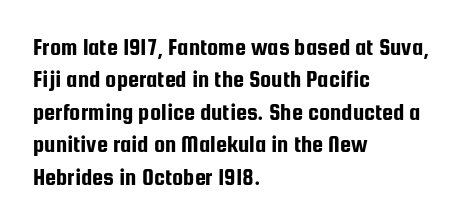
The image shows 25 px text type, upright; set left-aligned, normal line spacing (1.3x), normal letter spacing, not underlined.
